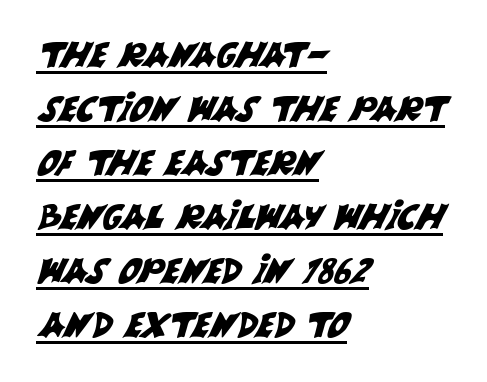
Q: Is the typeface a serif or a sans-serif typeface? A: Sans-serif.
Q: Is the text underlined? A: Yes.
Q: How is the paragraph aligned? A: Left-aligned.
Q: Is the spacing between letters normal or unusually wide? A: Normal.
Q: Is the spacing between lines tight, normal or loose? A: Normal.
Q: Width (condensed, normal, or wide)? A: Normal.
Q: Stroke contrast? A: Medium.
Q: x-height? A: Large.
Q: Monospaced? A: No.
